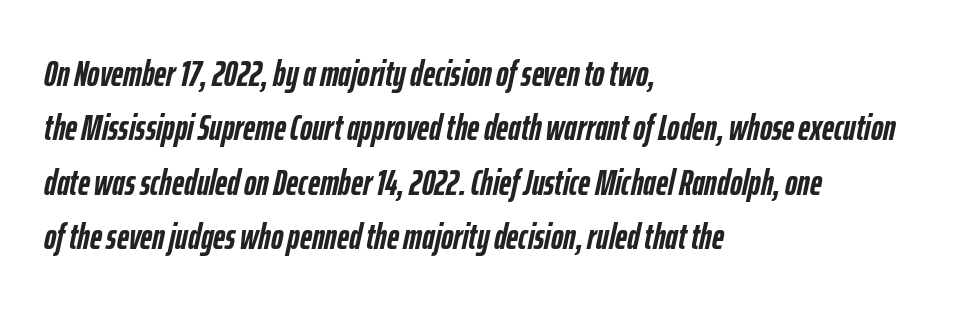
The image shows 37 px semibold, condensed type, italic (leaning right); set left-aligned, normal line spacing (1.47x), normal letter spacing, not underlined; low stroke contrast and a medium x-height.
